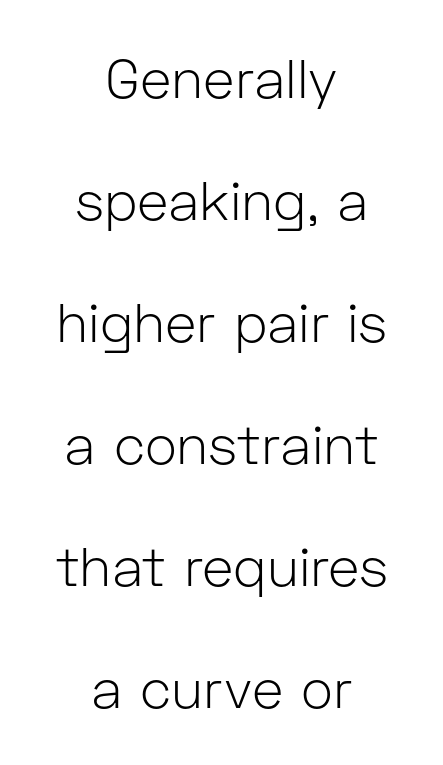
The image shows 54 px light sans-serif type, upright; set centered, loose line spacing (2.26x), normal letter spacing, not underlined; low stroke contrast and a medium x-height.
